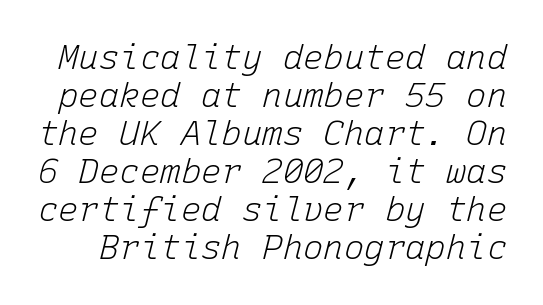
If you drew a line through each stem, it would be angled. Compared with typical body copy, the letter spacing here is the same. The glyphs are unaccompanied by any horizontal stroke below them. Spacing verdict: monospaced, one width for all characters. Heft: none added — not bold. The rendering uses a small line-height, squeezing the rows.
